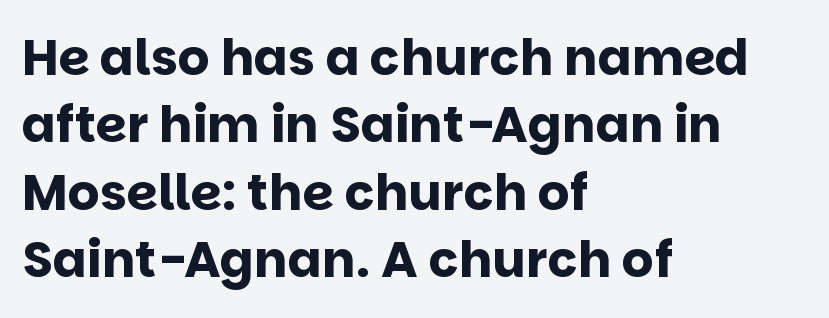
{"serif": "no", "italic": "no", "bold": "yes", "weight": "bold", "width": "normal", "stroke_contrast": "low", "x_height": "large", "monospaced": "no", "underline": "no", "align": "left", "line_spacing": "normal", "line_spacing_ratio": 1.35, "letter_spacing": "normal", "letter_spacing_em": 0.0, "glyph_px": 50}
